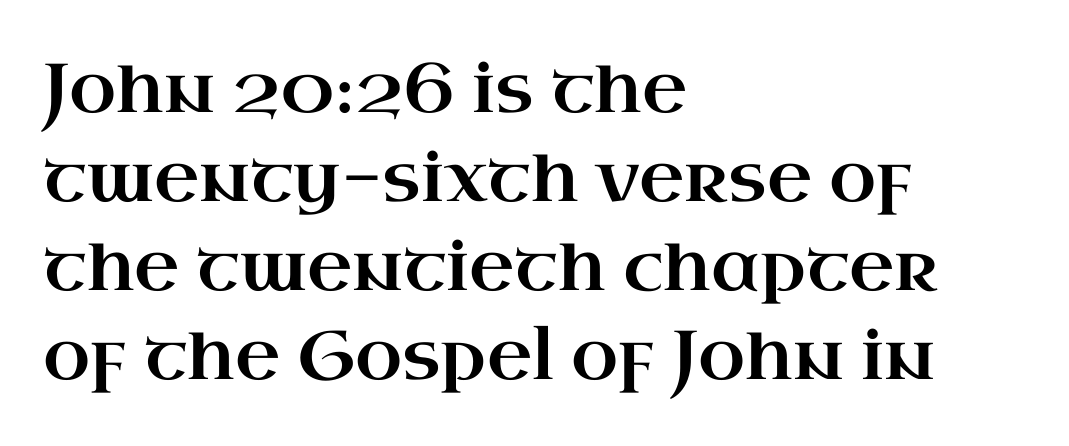
The image shows 69 px wide serif type, upright; set left-aligned, normal line spacing (1.29x), normal letter spacing, not underlined; high stroke contrast and a small x-height.
